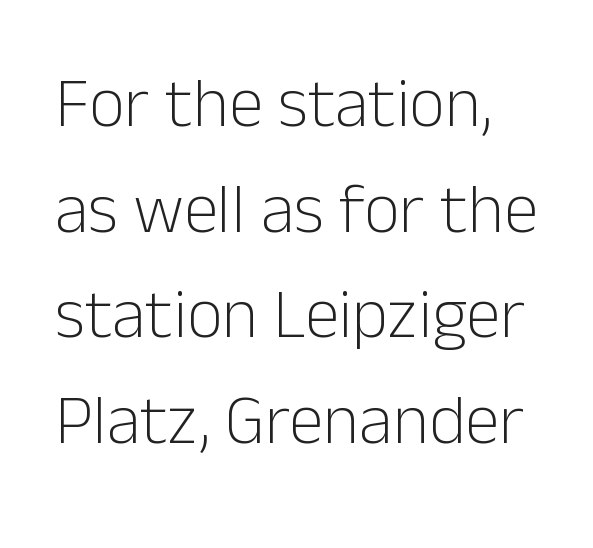
{"serif": "no", "italic": "no", "bold": "no", "weight": "light", "width": "normal", "stroke_contrast": "low", "x_height": "medium", "monospaced": "no", "underline": "no", "line_spacing": "normal", "line_spacing_ratio": 1.51, "letter_spacing": "normal", "letter_spacing_em": 0.0, "glyph_px": 70}
